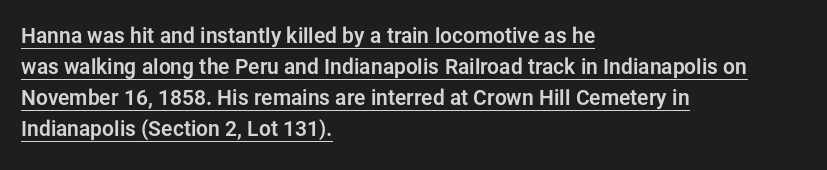
Italic: no, the glyphs are upright roman. The line texture is even and compact thanks to regular tracking. Notice how descenders clear the ascenders below comfortably — that's standard leading. The rendering anchors every line to the left-hand side. You can see a thin bar hugging the bottom of the glyphs.
